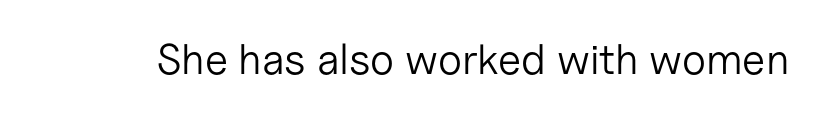
The image shows 43 px light sans-serif type, upright; set normal letter spacing, not underlined; low stroke contrast and a medium x-height.
